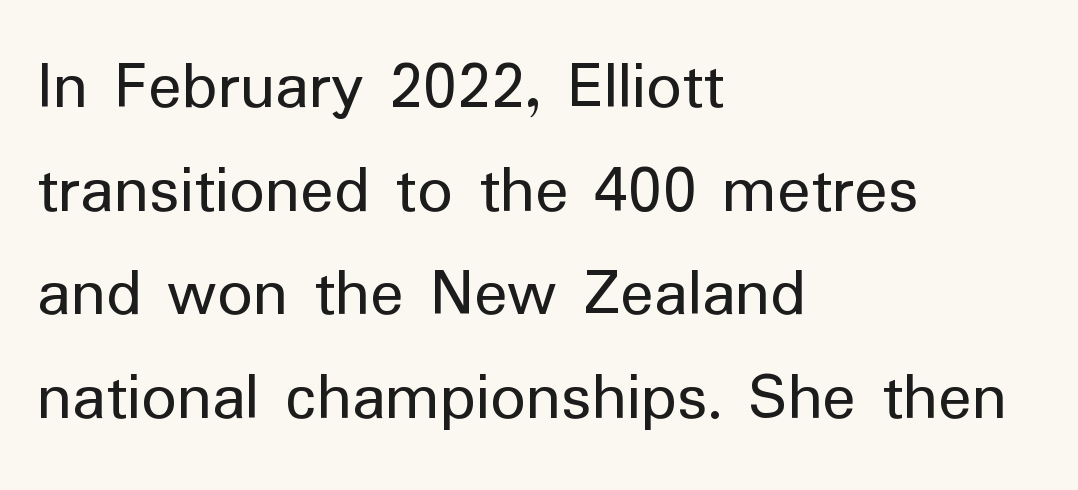
{"serif": "no", "italic": "no", "bold": "no", "weight": "regular", "width": "normal", "stroke_contrast": "low", "x_height": "medium", "monospaced": "no", "underline": "no", "align": "left", "line_spacing": "normal", "line_spacing_ratio": 1.48, "letter_spacing": "normal", "letter_spacing_em": 0.0, "glyph_px": 70}
